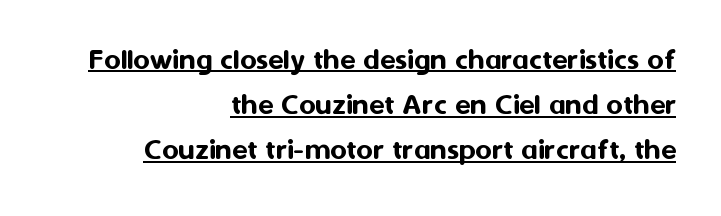
Q: Is the text italic (slanted)? A: No, it is upright.
Q: Is the typeface a serif or a sans-serif typeface? A: Sans-serif.
Q: Is the text underlined? A: Yes.
Q: How is the paragraph aligned? A: Right-aligned.
Q: Is the spacing between letters normal or unusually wide? A: Normal.
Q: Is the spacing between lines tight, normal or loose? A: Normal.
Q: Width (condensed, normal, or wide)? A: Normal.
Q: Stroke contrast? A: Medium.
Q: x-height? A: Medium.
Q: Monospaced? A: No.
